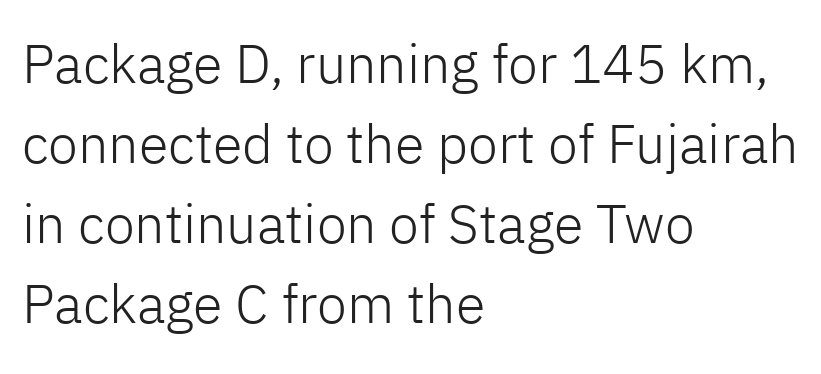
{"serif": "no", "italic": "no", "bold": "no", "weight": "light", "width": "normal", "stroke_contrast": "low", "x_height": "medium", "monospaced": "no", "underline": "no", "align": "left", "line_spacing": "normal", "line_spacing_ratio": 1.48, "letter_spacing": "normal", "letter_spacing_em": 0.0, "glyph_px": 54}
